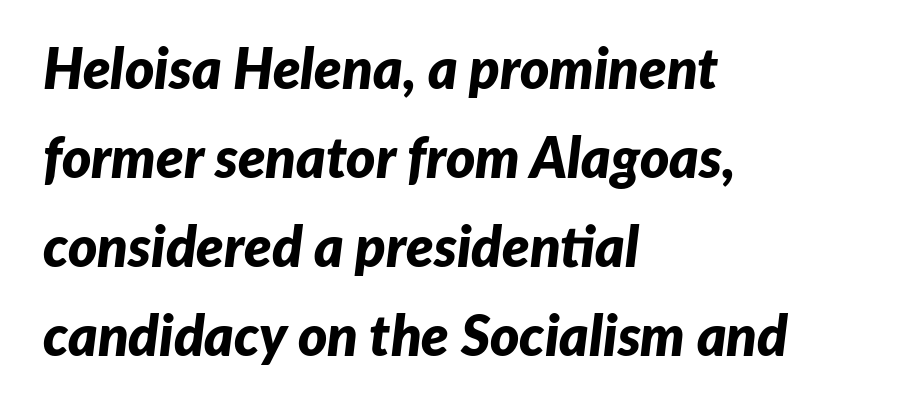
Q: Is the text bold? A: Yes.
Q: Is the text italic (slanted)? A: Yes, it leans right by about 7 degrees.
Q: Is the text underlined? A: No.
Q: How is the paragraph aligned? A: Left-aligned.
Q: Is the spacing between letters normal or unusually wide? A: Normal.
Q: Is the spacing between lines tight, normal or loose? A: Normal.
Q: Width (condensed, normal, or wide)? A: Normal.
Q: Stroke contrast? A: Low.
Q: x-height? A: Medium.
Q: Monospaced? A: No.
